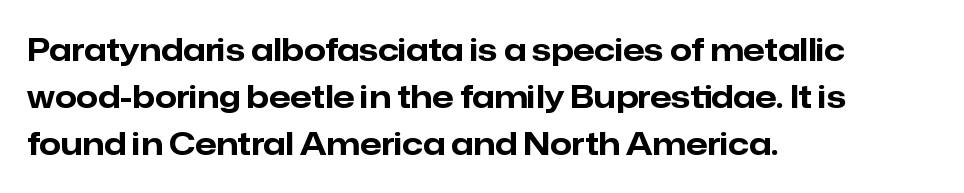
The face used here is proportionally spaced, like ordinary book or web type. Underlining? Definitely not there. The characters look thick and weighty, a clear bold. Characters follow at the spacing the type designer built in. Reading down the block, your eye returns to a fixed left position each line.
